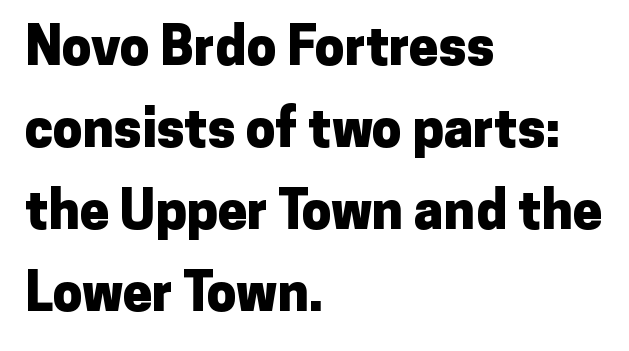
Looks like regular typesetting: each glyph gets only the width it needs. Upright lettering throughout. Nothing sits at the stroke ends, so this counts as sans-serif. Honestly, there is no underline to notice here at all. Observe the ordinary spacing: letters are neighbours, not strangers. The glyphs have the mass of a bold cut.
